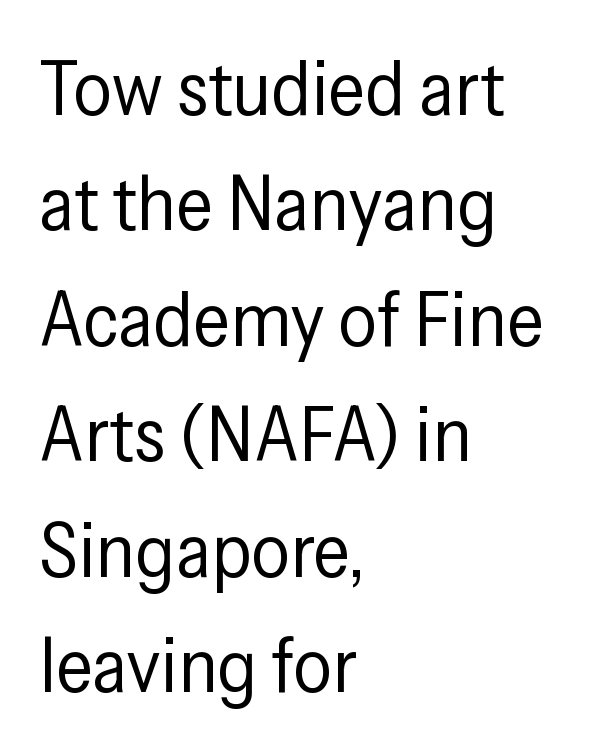
Layout note: lines flush left. The font sits on the lighter half of the weight spectrum, regular included. The area under the type is left untouched. Varying glyph widths throughout — classic text-font behaviour.
